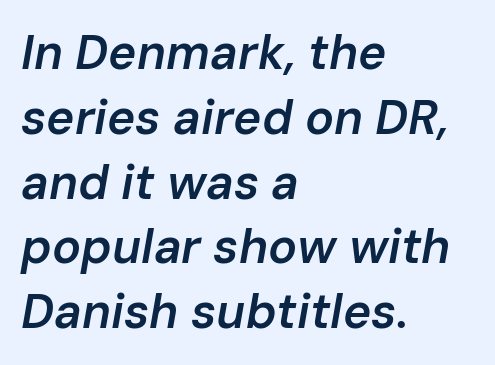
Reading down the block, your eye returns to a fixed left position each line. Anything drawn beneath the words? Only blank space. Default kerning and tracking; the words read as compact shapes. Every character sits at an angle, as italics do.
